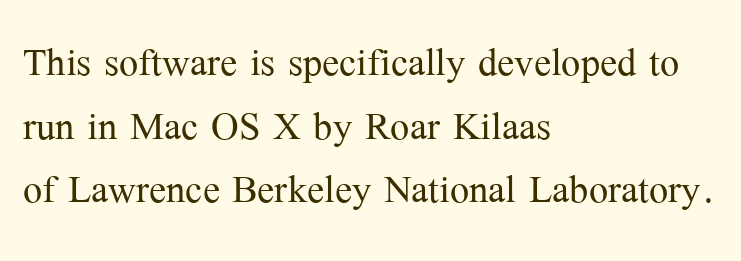
Q: Is the text bold? A: No.
Q: Is the text italic (slanted)? A: No, it is upright.
Q: Is the typeface a serif or a sans-serif typeface? A: Serif.
Q: Is the text underlined? A: No.
Q: How is the paragraph aligned? A: Left-aligned.
Q: Is the spacing between letters normal or unusually wide? A: Normal.
Q: Is the spacing between lines tight, normal or loose? A: Normal.
Q: Width (condensed, normal, or wide)? A: Normal.
Q: Stroke contrast? A: Medium.
Q: x-height? A: Medium.
Q: Monospaced? A: No.
